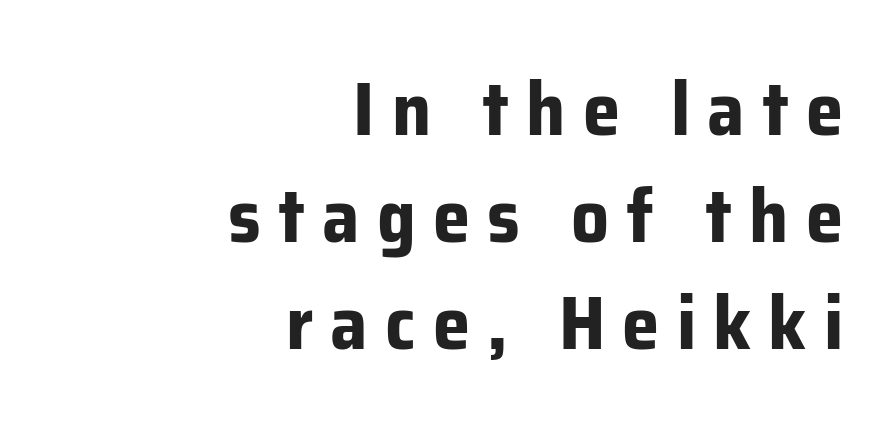
The lines in this sample share a right terminus and differ only in where they begin. Does the leading feel generous? No, just average. The gap between lines stays unmarked. When letters stand straight like this, we call the style roman or upright. Looks like regular typesetting: each glyph gets only the width it needs. The font family rendered here belongs to the sans-serif group.
